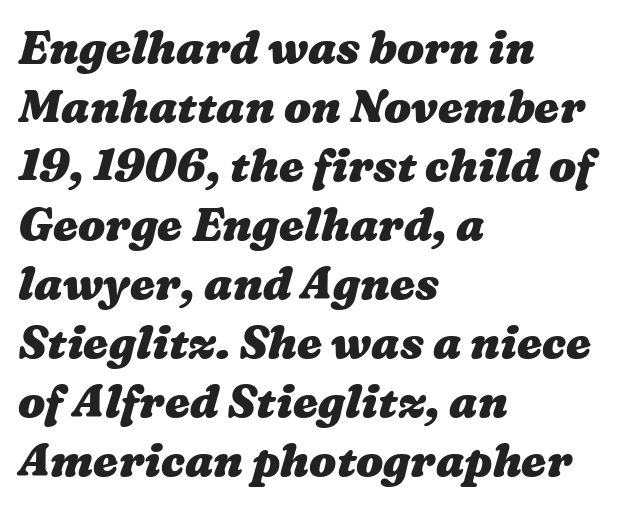
Q: Is the text bold? A: Yes.
Q: Is the text underlined? A: No.
Q: How is the paragraph aligned? A: Left-aligned.
Q: Is the spacing between letters normal or unusually wide? A: Normal.
Q: Is the spacing between lines tight, normal or loose? A: Normal.
Q: Width (condensed, normal, or wide)? A: Wide.
Q: Stroke contrast? A: Medium.
Q: x-height? A: Medium.
Q: Monospaced? A: No.
